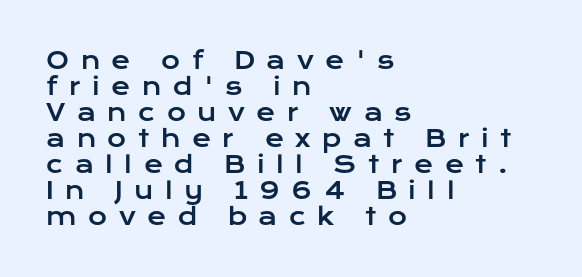
Q: Is the text italic (slanted)? A: No, it is upright.
Q: Is the text underlined? A: No.
Q: How is the paragraph aligned? A: Left-aligned.
Q: Is the spacing between letters normal or unusually wide? A: Unusually wide.
Q: Is the spacing between lines tight, normal or loose? A: Tight.
